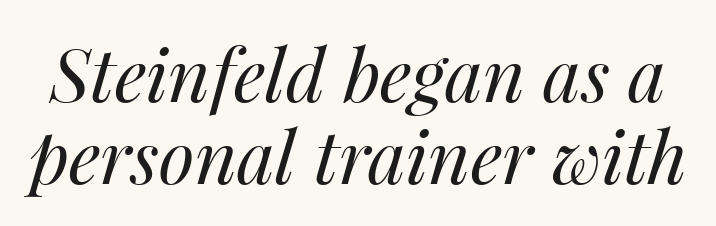
On a weight scale, this lands at 450 or below. Plain, unruled lines of type. Varying glyph widths throughout — classic text-font behaviour. Does extra space separate the letters? No, they use regular spacing. This sample uses an oblique cut, with every glyph tilted off the vertical.
